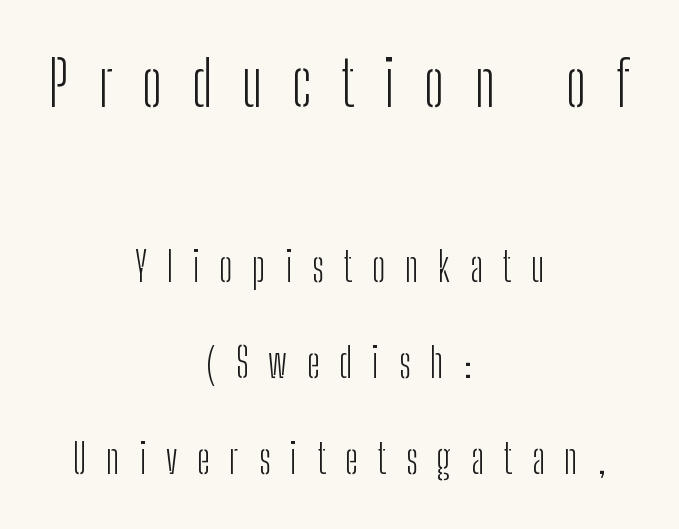
Q: Is the text bold? A: No.
Q: Is the text italic (slanted)? A: No, it is upright.
Q: Is the typeface a serif or a sans-serif typeface? A: Sans-serif.
Q: Is the text underlined? A: No.
Q: How is the paragraph aligned? A: Centered.
Q: Is the spacing between letters normal or unusually wide? A: Unusually wide.
Q: Is the spacing between lines tight, normal or loose? A: Loose.
Q: Which block of text is set in a larger size, the first (top) or the second (bottom)? A: The first (top) one.
Q: Width (condensed, normal, or wide)? A: Condensed.
Q: Stroke contrast? A: Low.
Q: x-height? A: Medium.
Q: Monospaced? A: No.
